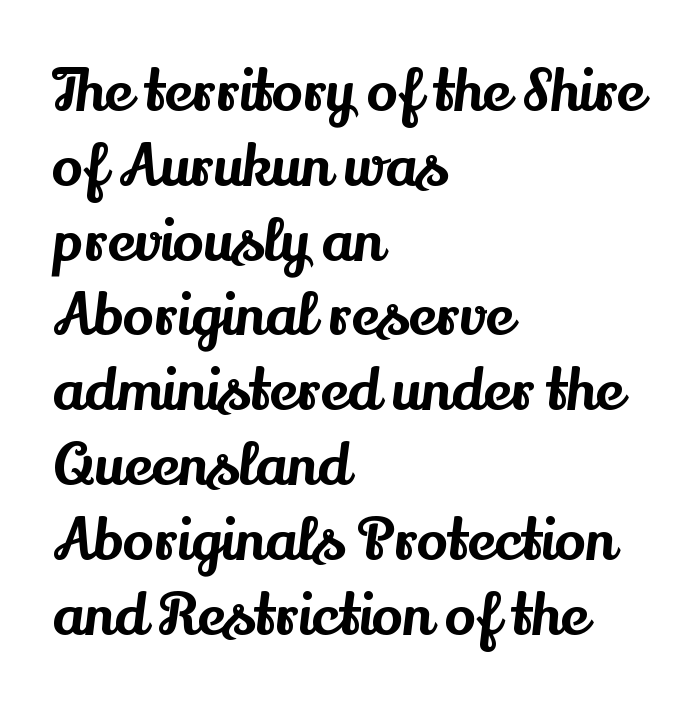
The image shows 58 px serif type; set left-aligned, normal line spacing (1.29x), normal letter spacing, not underlined; medium stroke contrast and a small x-height.
